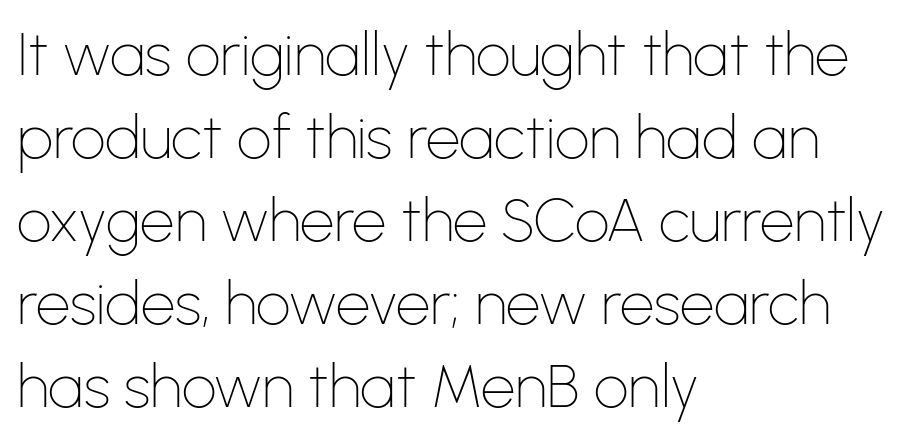
Q: Is the text bold? A: No.
Q: Is the text italic (slanted)? A: No, it is upright.
Q: Is the typeface a serif or a sans-serif typeface? A: Sans-serif.
Q: Is the text underlined? A: No.
Q: How is the paragraph aligned? A: Left-aligned.
Q: Is the spacing between letters normal or unusually wide? A: Normal.
Q: Is the spacing between lines tight, normal or loose? A: Normal.
Q: Width (condensed, normal, or wide)? A: Normal.
Q: Stroke contrast? A: Low.
Q: x-height? A: Medium.
Q: Monospaced? A: No.
